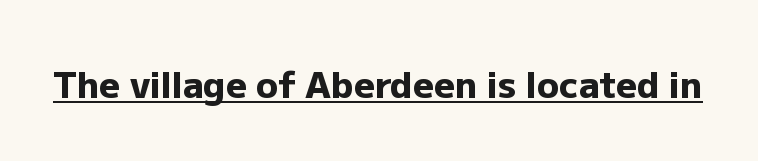
Characters remain perfectly vertical along every line. Stroke terminals: plain, sans-serif. Note the varied advance widths — an 'i' is clearly narrower than an 'm'. Looks like someone drew a line under every word here. Strokes here are thick enough to call this a true bold.
